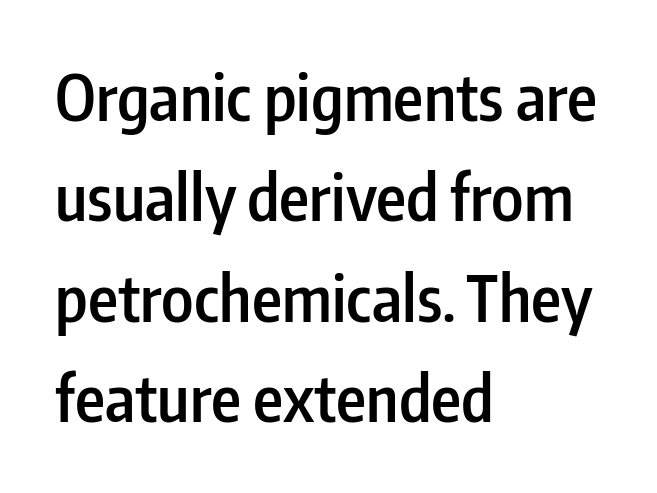
{"serif": "no", "italic": "no", "bold": "semi", "weight": "semibold", "width": "condensed", "stroke_contrast": "low", "x_height": "medium", "monospaced": "no", "underline": "no", "align": "left", "line_spacing": "normal", "line_spacing_ratio": 1.57, "letter_spacing": "normal", "letter_spacing_em": 0.0, "glyph_px": 64}
